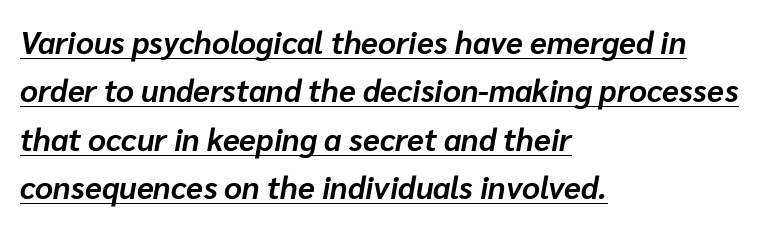
The line texture is even and compact thanks to regular tracking. Is there an underline? Yes — a line sits under the letters. These lines were composed using italics. Think of a printed novel: that variable character pitch is what you see here. Every row of glyphs begins at an identical x-position on the left.
